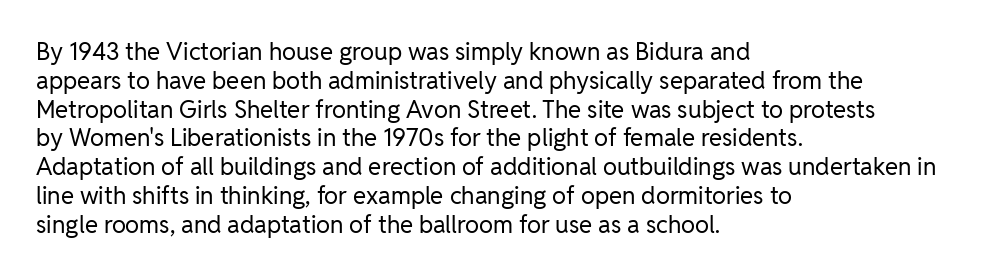
Horizontal alignment here is leftward, the default for most running prose. Is the stroke heavy? The answer is a plain regular-or-lighter. Posture: upright roman. The baseline area is clear. Between one letter and the next there's only the usual sliver of space.
